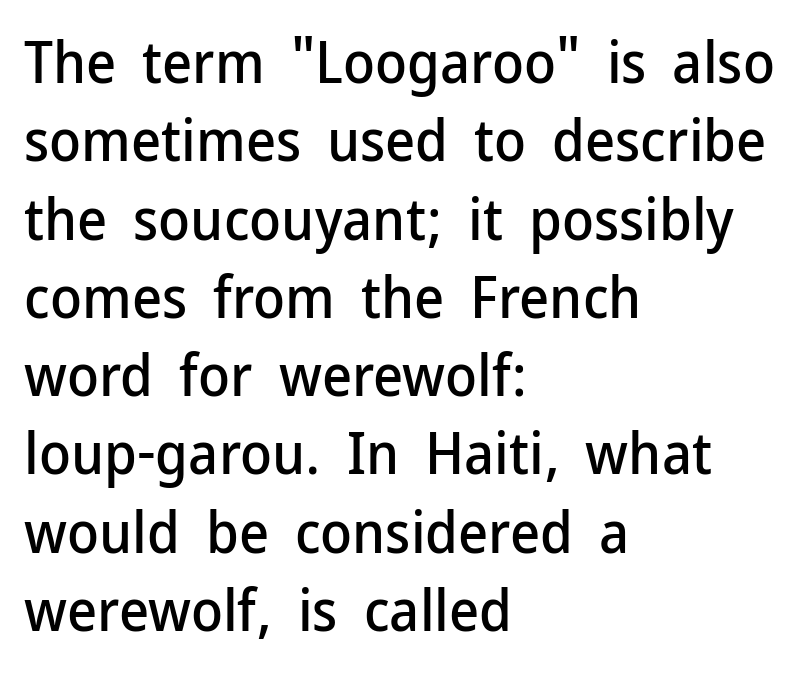
A normal amount of white space separates one row of letters from the next. The letters carry no serifs — their stems end cleanly without finishing strokes. Do the letters lean? They stand straight. The paragraph shown leans on its left margin. Lines of text with bare space underneath. Is this a fixed-width face? No — the glyphs have proportional, varying widths.
